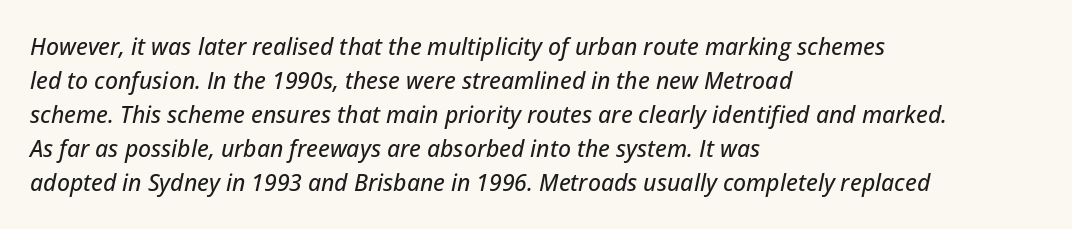
The image shows 23 px text type, italic (leaning right); set left-aligned, normal line spacing (1.48x), normal letter spacing, not underlined.
